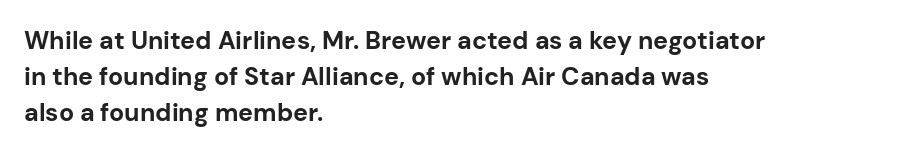
Q: Is the text bold? A: Yes.
Q: Is the text italic (slanted)? A: No, it is upright.
Q: Is the text underlined? A: No.
Q: How is the paragraph aligned? A: Left-aligned.
Q: Is the spacing between letters normal or unusually wide? A: Normal.
Q: Is the spacing between lines tight, normal or loose? A: Normal.
